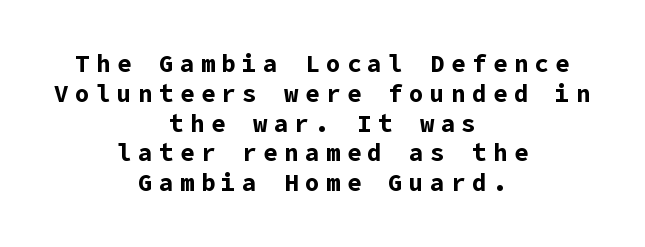
The image shows 24 px bold type, upright; set centered, line spacing 1.24x, unusually wide letter spacing (+0.27 em), not underlined.
